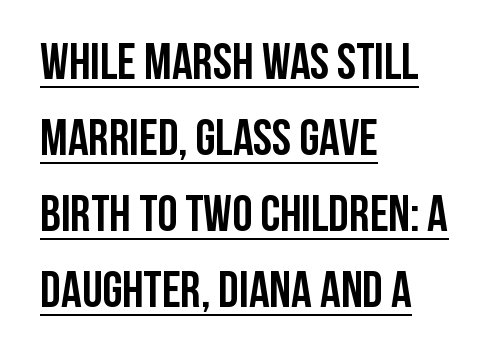
Q: Is the text bold? A: Yes.
Q: Is the text italic (slanted)? A: No, it is upright.
Q: Is the typeface a serif or a sans-serif typeface? A: Sans-serif.
Q: Is the text underlined? A: Yes.
Q: How is the paragraph aligned? A: Left-aligned.
Q: Is the spacing between letters normal or unusually wide? A: Normal.
Q: Is the spacing between lines tight, normal or loose? A: Normal.
Q: Width (condensed, normal, or wide)? A: Condensed.
Q: Stroke contrast? A: Low.
Q: x-height? A: Large.
Q: Monospaced? A: No.
